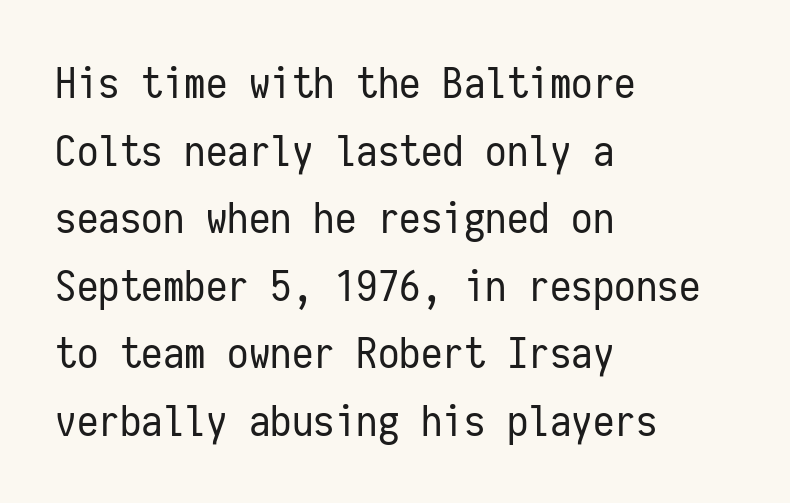
The typeface chosen for these lines omits serifs. Each new line begins a customary step beneath the previous one. These lines are rendered in a fixed-pitch font. A light-to-regular cut is what we see here. Each row of text sits above clean, open space. Tracking here is standard; glyphs follow each other at the usual distance.
